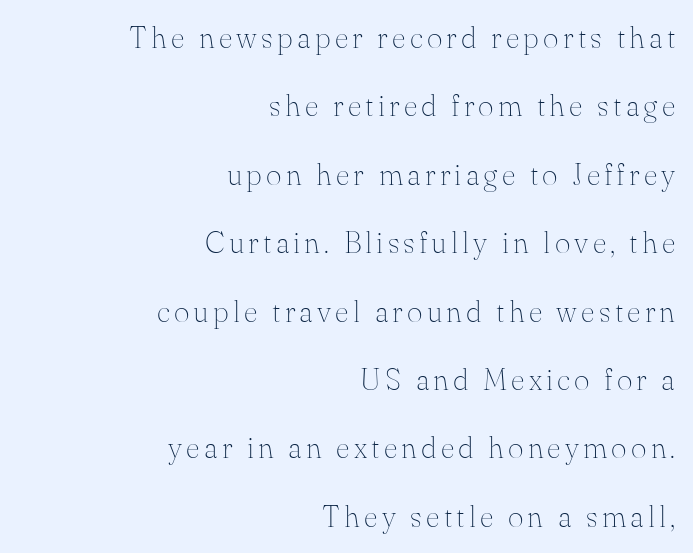
Q: Is the text bold? A: No.
Q: Is the text italic (slanted)? A: No, it is upright.
Q: Is the typeface a serif or a sans-serif typeface? A: Serif.
Q: Is the text underlined? A: No.
Q: How is the paragraph aligned? A: Right-aligned.
Q: Is the spacing between lines tight, normal or loose? A: Loose.
Q: Width (condensed, normal, or wide)? A: Normal.
Q: Stroke contrast? A: Medium.
Q: x-height? A: Small.
Q: Monospaced? A: No.
